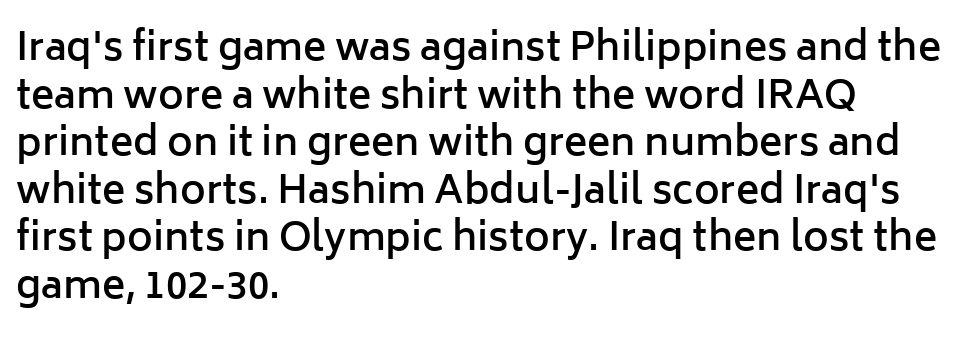
Q: Is the text bold? A: Semi-bold.
Q: Is the text italic (slanted)? A: No, it is upright.
Q: Is the typeface a serif or a sans-serif typeface? A: Sans-serif.
Q: Is the text underlined? A: No.
Q: How is the paragraph aligned? A: Left-aligned.
Q: Is the spacing between letters normal or unusually wide? A: Normal.
Q: Width (condensed, normal, or wide)? A: Normal.
Q: Stroke contrast? A: Low.
Q: x-height? A: Medium.
Q: Monospaced? A: No.
